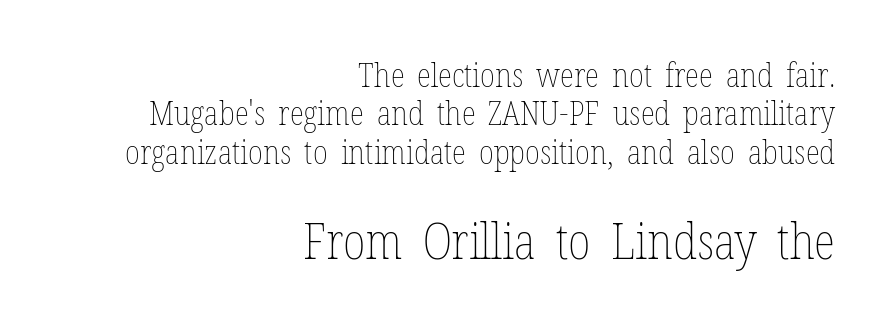
Q: Is the text bold? A: No.
Q: Is the text italic (slanted)? A: No, it is upright.
Q: Is the text underlined? A: No.
Q: How is the paragraph aligned? A: Right-aligned.
Q: Is the spacing between letters normal or unusually wide? A: Normal.
Q: Which block of text is set in a larger size, the first (top) or the second (bottom)? A: The second (bottom) one.
Q: Width (condensed, normal, or wide)? A: Condensed.
Q: Stroke contrast? A: Low.
Q: x-height? A: Medium.
Q: Monospaced? A: No.
